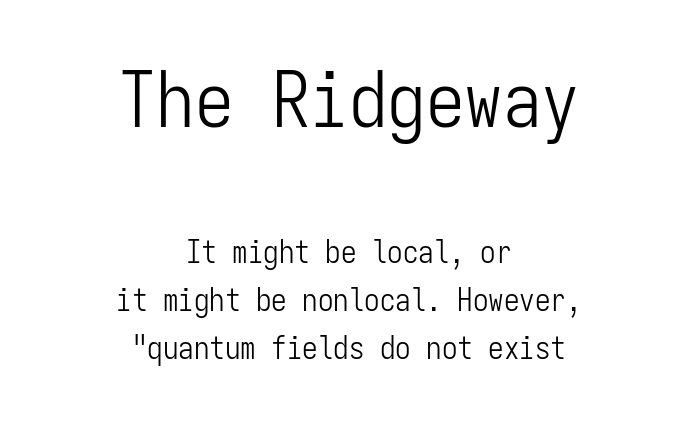
{"serif": "no", "italic": "no", "bold": "no", "weight": "light", "width": "condensed", "stroke_contrast": "low", "x_height": "medium", "monospaced": "yes", "underline": "no", "align": "center", "line_spacing": "normal", "line_spacing_ratio": 1.55, "letter_spacing": "normal", "letter_spacing_em": 0.0, "larger_block": "first", "size_ratio": 2.48, "glyph_px": 77}
